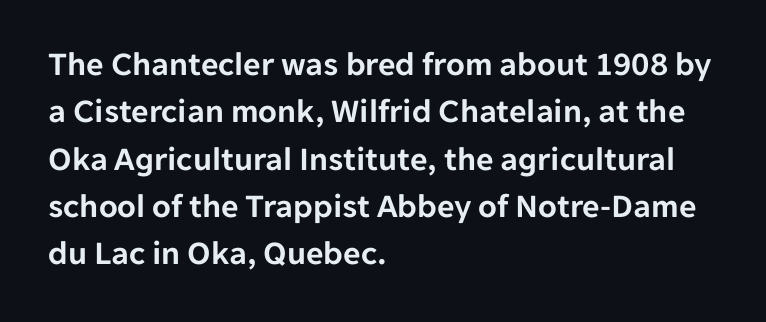
{"serif": "no", "italic": "no", "width": "normal", "stroke_contrast": "low", "x_height": "medium", "monospaced": "no", "underline": "no", "align": "left", "line_spacing": "normal", "line_spacing_ratio": 1.39, "letter_spacing": "normal", "letter_spacing_em": 0.0, "glyph_px": 34}
